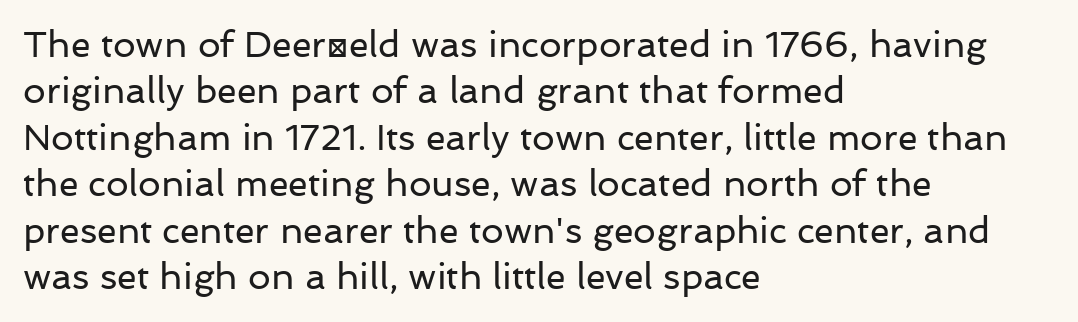
The letters advance in unequal steps, a hallmark of proportional type. A roman cut, with each character standing at attention. Nope, no serifs anywhere on these letters. Tracking here is standard; glyphs follow each other at the usual distance. The rendering uses a moderate line-height, typical for paragraphs. Stroke thickness stays within the range of a standard reading face or lighter.
